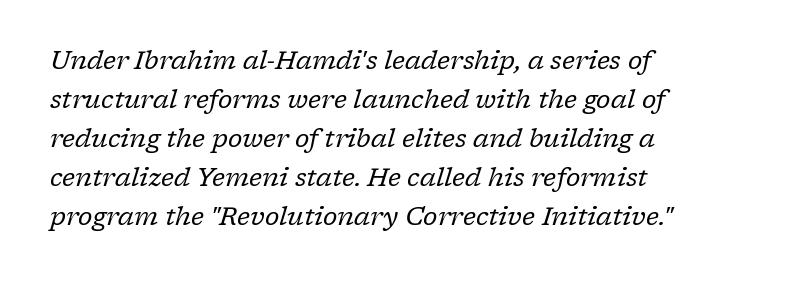
The image shows 25 px text type, italic (leaning right); set left-aligned, normal line spacing (1.56x), normal letter spacing, not underlined.
